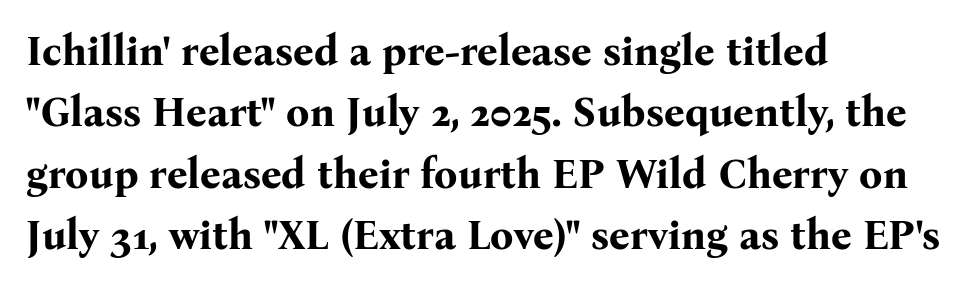
Q: Is the text bold? A: Yes.
Q: Is the text italic (slanted)? A: No, it is upright.
Q: Is the typeface a serif or a sans-serif typeface? A: Serif.
Q: Is the text underlined? A: No.
Q: How is the paragraph aligned? A: Left-aligned.
Q: Is the spacing between letters normal or unusually wide? A: Normal.
Q: Is the spacing between lines tight, normal or loose? A: Normal.
Q: Width (condensed, normal, or wide)? A: Normal.
Q: Stroke contrast? A: Medium.
Q: x-height? A: Medium.
Q: Monospaced? A: No.
